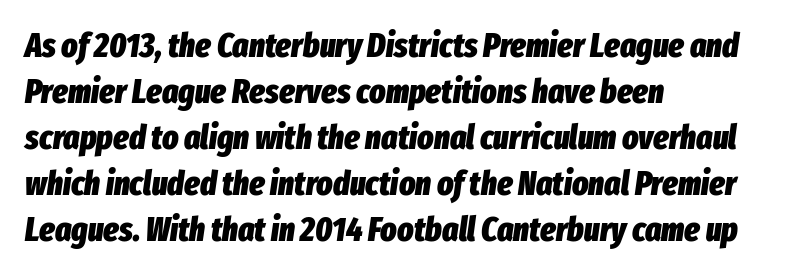
The image shows 34 px heavy, condensed type, italic (leaning right); set left-aligned, normal line spacing (1.35x), normal letter spacing, not underlined; low stroke contrast and a medium x-height.
